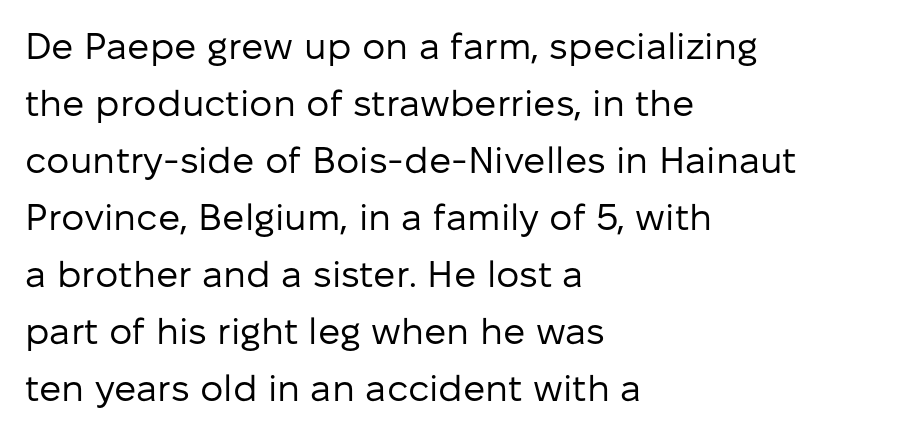
Q: Is the text bold? A: No.
Q: Is the text italic (slanted)? A: No, it is upright.
Q: Is the typeface a serif or a sans-serif typeface? A: Sans-serif.
Q: Is the text underlined? A: No.
Q: How is the paragraph aligned? A: Left-aligned.
Q: Is the spacing between letters normal or unusually wide? A: Normal.
Q: Is the spacing between lines tight, normal or loose? A: Normal.
Q: Width (condensed, normal, or wide)? A: Normal.
Q: Stroke contrast? A: Low.
Q: x-height? A: Medium.
Q: Monospaced? A: No.
